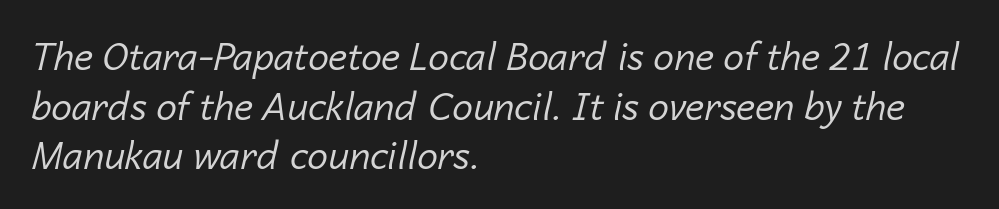
The text carries the slant typical of an italic or oblique font. This block has exactly the height ordinary leading produces. On a weight scale, this lands at 450 or below. The passage shown is not underscored anywhere.
